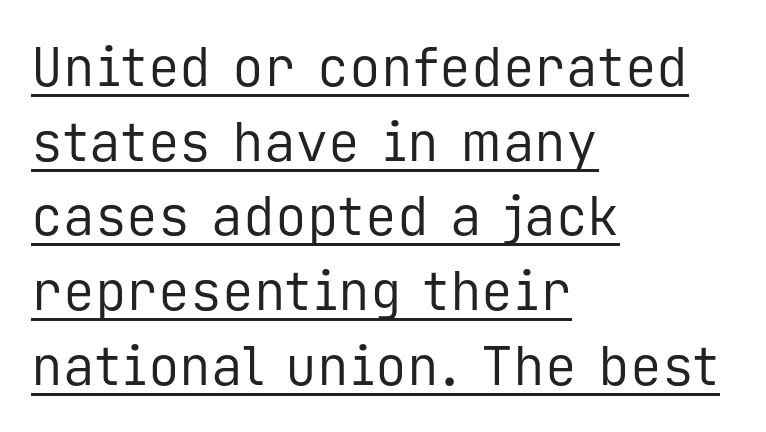
Q: Is the text bold? A: No.
Q: Is the text italic (slanted)? A: No, it is upright.
Q: Is the typeface a serif or a sans-serif typeface? A: Sans-serif.
Q: Is the text underlined? A: Yes.
Q: How is the paragraph aligned? A: Left-aligned.
Q: Is the spacing between letters normal or unusually wide? A: Normal.
Q: Is the spacing between lines tight, normal or loose? A: Normal.
Q: Width (condensed, normal, or wide)? A: Normal.
Q: Stroke contrast? A: Low.
Q: x-height? A: Medium.
Q: Monospaced? A: Yes.
